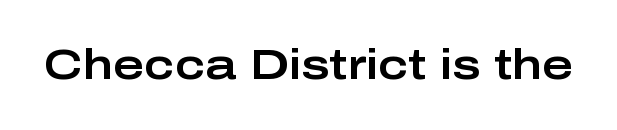
Rendered with straight, roman letterforms. No feet cap the strokes, marking this as sans-serif type. Honestly, the letter spacing is just normal — you wouldn't notice it. Only glyphs here, with clear space below each row.
